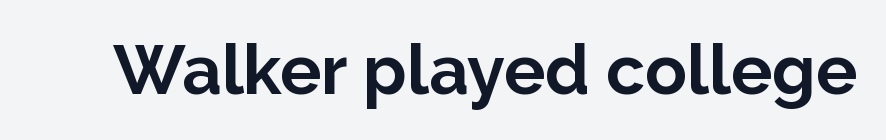
Q: Is the text bold? A: Yes.
Q: Is the text italic (slanted)? A: No, it is upright.
Q: Is the typeface a serif or a sans-serif typeface? A: Sans-serif.
Q: Is the text underlined? A: No.
Q: Is the spacing between letters normal or unusually wide? A: Normal.
Q: Width (condensed, normal, or wide)? A: Normal.
Q: Stroke contrast? A: Low.
Q: x-height? A: Medium.
Q: Monospaced? A: No.
